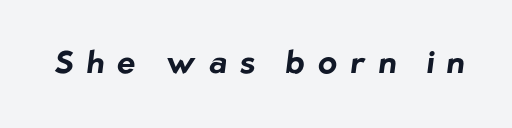
Display-style spreading of the glyphs; the letterfit is very open. The gap between lines stays unmarked. Proportional: the letters do not fall into vertical columns. Its strokes are broad and dark, the hallmark of bold type. These lines are composed in type without serifs.
